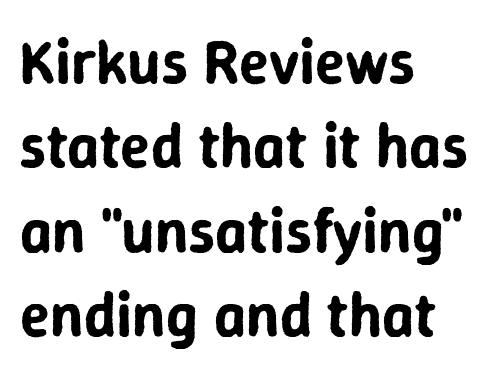
{"serif": "no", "italic": "no", "width": "normal", "stroke_contrast": "low", "x_height": "medium", "monospaced": "no", "underline": "no", "align": "left", "line_spacing": "normal", "line_spacing_ratio": 1.36, "letter_spacing": "normal", "letter_spacing_em": 0.0, "glyph_px": 62}
